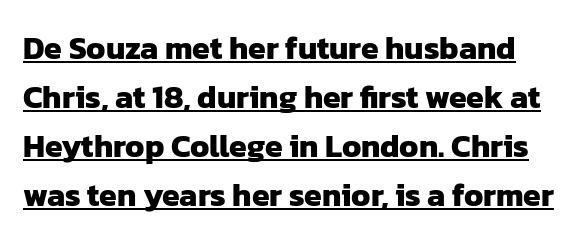
The image shows 32 px heavy sans-serif type; set normal line spacing (1.53x), normal letter spacing, underlined; low stroke contrast and a medium x-height.
